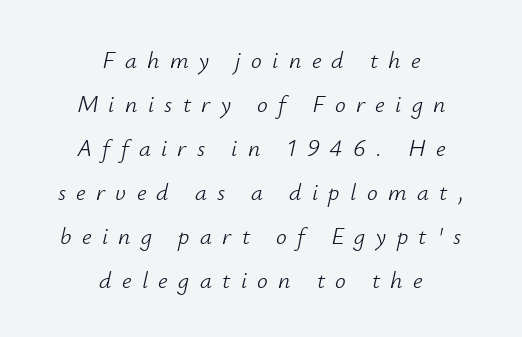
{"italic": "yes", "lean": "right", "slant_degrees": 12, "bold": "no", "underline": "no", "align": "center", "line_spacing_ratio": 1.83, "letter_spacing": "wide", "letter_spacing_em": 0.43, "glyph_px": 24}
